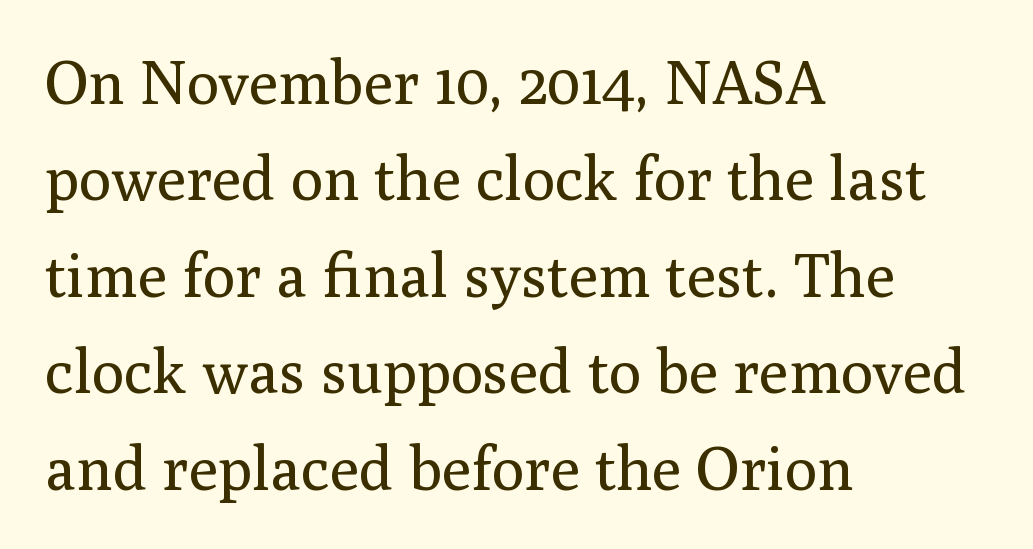
{"serif": "yes", "italic": "no", "bold": "no", "weight": "regular", "width": "normal", "stroke_contrast": "medium", "x_height": "medium", "monospaced": "no", "underline": "no", "align": "left", "line_spacing": "normal", "line_spacing_ratio": 1.58, "letter_spacing": "normal", "letter_spacing_em": 0.0, "glyph_px": 61}
